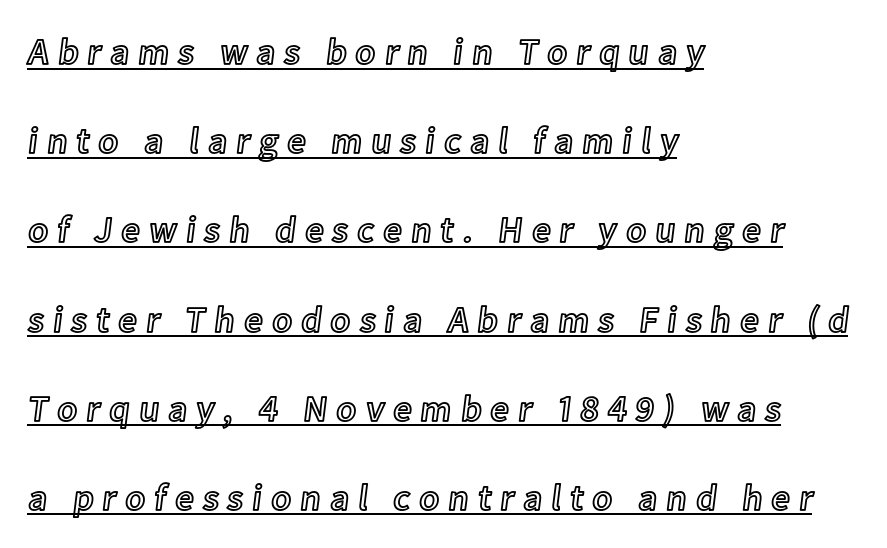
{"width": "normal", "x_height": "medium", "monospaced": "no", "underline": "yes", "align": "left", "line_spacing": "loose", "line_spacing_ratio": 2.41, "letter_spacing": "wide", "letter_spacing_em": 0.24, "glyph_px": 37}
